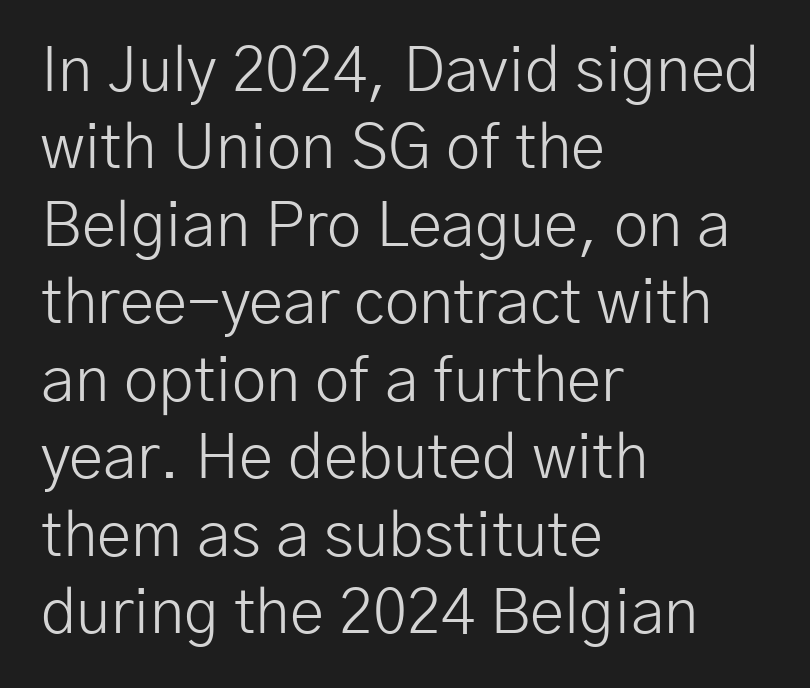
Q: Is the text bold? A: No.
Q: Is the text italic (slanted)? A: No, it is upright.
Q: Is the typeface a serif or a sans-serif typeface? A: Sans-serif.
Q: Is the text underlined? A: No.
Q: How is the paragraph aligned? A: Left-aligned.
Q: Is the spacing between letters normal or unusually wide? A: Normal.
Q: Is the spacing between lines tight, normal or loose? A: Normal.
Q: Width (condensed, normal, or wide)? A: Normal.
Q: Stroke contrast? A: Low.
Q: x-height? A: Medium.
Q: Monospaced? A: No.
